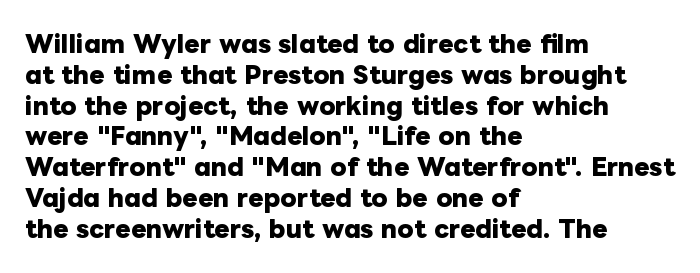
{"italic": "no", "bold": "yes", "underline": "no", "align": "left", "line_spacing": "normal", "line_spacing_ratio": 1.34, "letter_spacing": "normal", "letter_spacing_em": 0.0, "glyph_px": 23}
